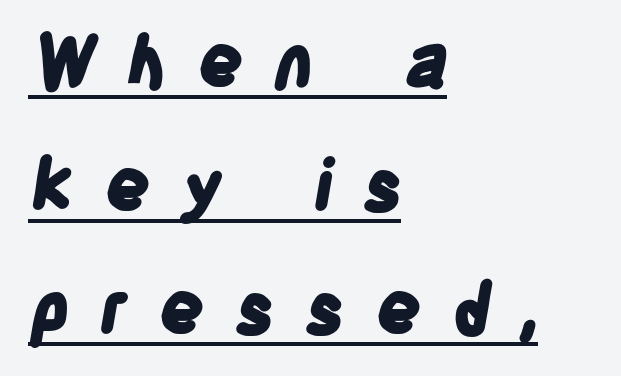
Q: Is the text bold? A: Yes.
Q: Is the typeface a serif or a sans-serif typeface? A: Sans-serif.
Q: Is the text underlined? A: Yes.
Q: How is the paragraph aligned? A: Left-aligned.
Q: Is the spacing between letters normal or unusually wide? A: Unusually wide.
Q: Width (condensed, normal, or wide)? A: Condensed.
Q: Stroke contrast? A: Low.
Q: x-height? A: Large.
Q: Monospaced? A: No.
